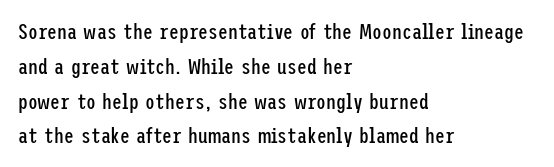
{"italic": "no", "bold": "no", "underline": "no", "align": "left", "line_spacing": "normal", "line_spacing_ratio": 1.58, "letter_spacing": "normal", "letter_spacing_em": 0.0, "glyph_px": 22}
